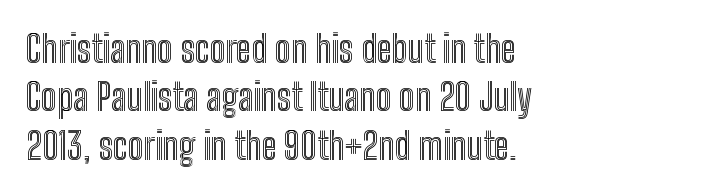
{"italic": "no", "width": "condensed", "x_height": "medium", "monospaced": "no", "underline": "no", "align": "left", "line_spacing": "normal", "line_spacing_ratio": 1.31, "letter_spacing": "normal", "letter_spacing_em": 0.0, "glyph_px": 37}
